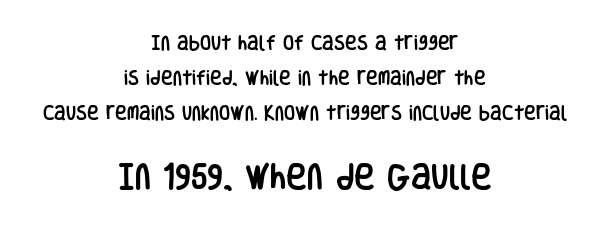
The rendering positions every line midway between the sides. Character size in the trailing block exceeds that of the leading block. Any mark beneath the type? The region is blank. These lines are composed in type without serifs. The letters stand straight up with perfectly vertical stems.
